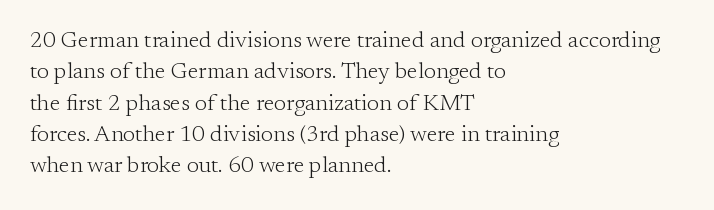
{"italic": "no", "bold": "no", "underline": "no", "align": "left", "line_spacing": "normal", "line_spacing_ratio": 1.36, "letter_spacing": "normal", "letter_spacing_em": 0.0, "glyph_px": 23}
